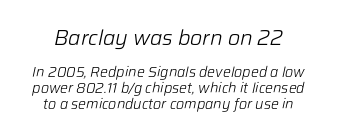
The image shows 21 px text type, italic (leaning right); set centered, tight line spacing (1.12x), normal letter spacing, not underlined; the first (top) block is 1.5x larger.
